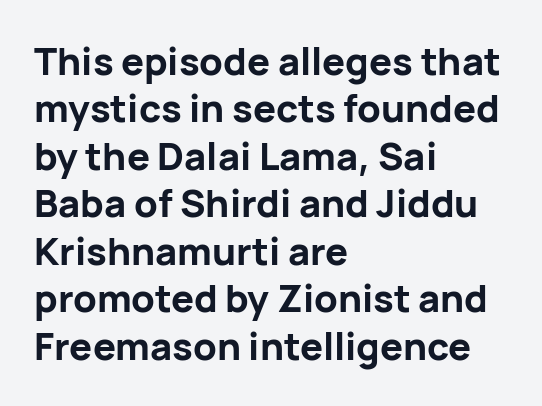
Heavy-handed strokes throughout: this text is bold. Lines of text with bare space underneath. How are the letters spaced? Ordinarily, with no added tracking. If you measured baseline to baseline, you'd find a middling distance. The letters advance in unequal steps, a hallmark of proportional type.
